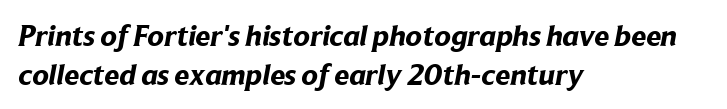
Q: Is the text bold? A: Yes.
Q: Is the typeface a serif or a sans-serif typeface? A: Sans-serif.
Q: Is the text underlined? A: No.
Q: How is the paragraph aligned? A: Left-aligned.
Q: Is the spacing between letters normal or unusually wide? A: Normal.
Q: Is the spacing between lines tight, normal or loose? A: Normal.
Q: Width (condensed, normal, or wide)? A: Normal.
Q: Stroke contrast? A: Low.
Q: x-height? A: Medium.
Q: Monospaced? A: No.
